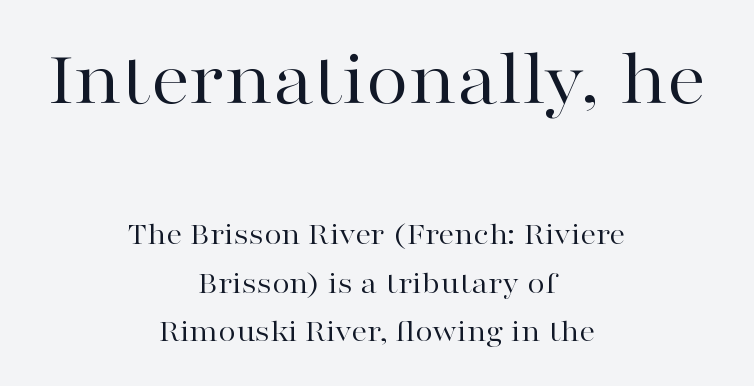
Q: Is the text bold? A: No.
Q: Is the text italic (slanted)? A: No, it is upright.
Q: Is the typeface a serif or a sans-serif typeface? A: Serif.
Q: Is the text underlined? A: No.
Q: How is the paragraph aligned? A: Centered.
Q: Is the spacing between letters normal or unusually wide? A: Normal.
Q: Is the spacing between lines tight, normal or loose? A: Normal.
Q: Which block of text is set in a larger size, the first (top) or the second (bottom)? A: The first (top) one.
Q: Width (condensed, normal, or wide)? A: Wide.
Q: Stroke contrast? A: High.
Q: x-height? A: Medium.
Q: Monospaced? A: No.
